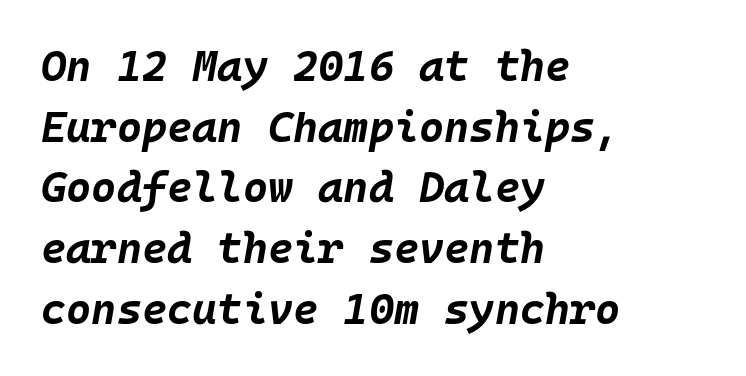
Q: Is the text bold? A: Yes.
Q: Is the text italic (slanted)? A: Yes, it leans right by about 10 degrees.
Q: Is the text underlined? A: No.
Q: How is the paragraph aligned? A: Left-aligned.
Q: Is the spacing between letters normal or unusually wide? A: Normal.
Q: Is the spacing between lines tight, normal or loose? A: Normal.
Q: Width (condensed, normal, or wide)? A: Normal.
Q: Stroke contrast? A: Low.
Q: x-height? A: Large.
Q: Monospaced? A: Yes.
